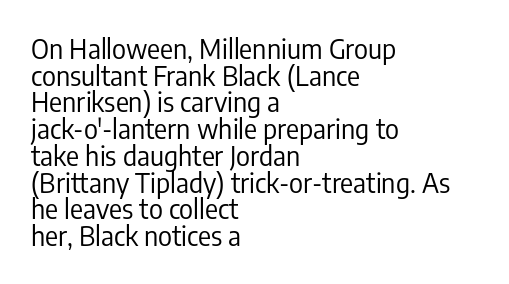
The image shows 27 px text type, upright; set left-aligned, tight line spacing (0.99x), normal letter spacing, not underlined.
